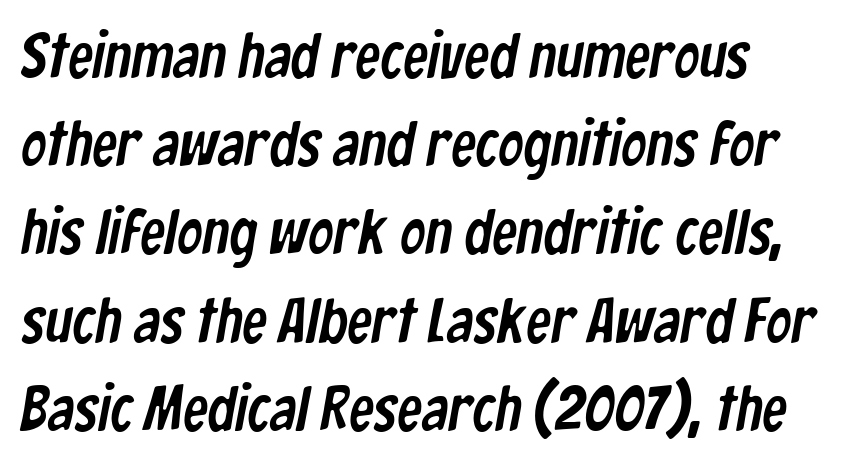
The image shows 63 px condensed sans-serif type; set normal line spacing (1.4x), normal letter spacing, not underlined; low stroke contrast and a medium x-height.
